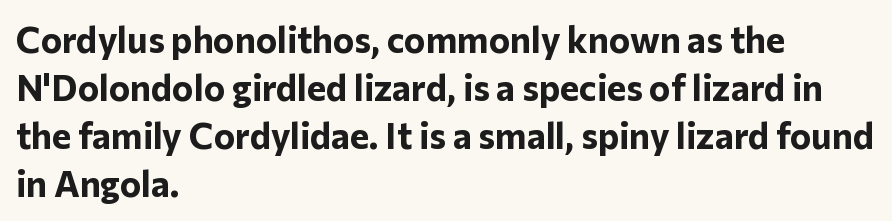
{"serif": "no", "italic": "no", "bold": "yes", "weight": "bold", "width": "normal", "stroke_contrast": "low", "x_height": "medium", "monospaced": "no", "underline": "no", "align": "left", "line_spacing": "normal", "line_spacing_ratio": 1.33, "letter_spacing": "normal", "letter_spacing_em": 0.0, "glyph_px": 36}
